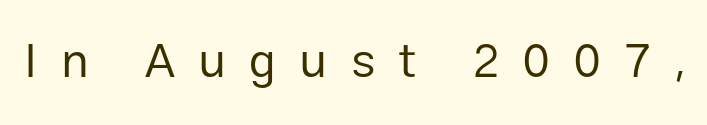
{"serif": "no", "italic": "no", "bold": "no", "weight": "regular", "width": "normal", "stroke_contrast": "low", "x_height": "medium", "monospaced": "no", "underline": "no", "letter_spacing": "wide", "letter_spacing_em": 0.47, "glyph_px": 49}
